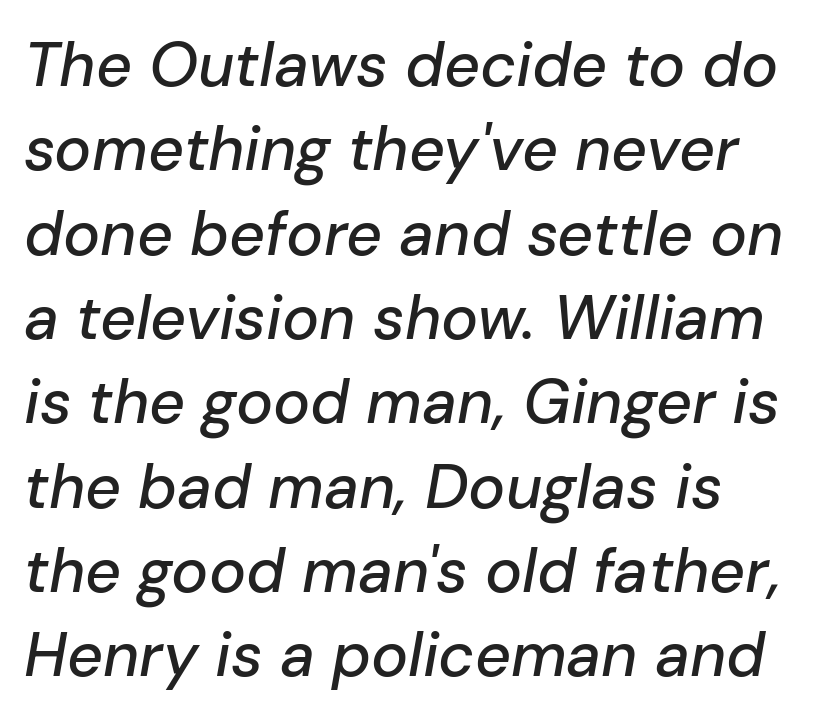
The image shows 62 px text type, italic (leaning right); set normal line spacing (1.36x), normal letter spacing, not underlined; low stroke contrast and a medium x-height.
